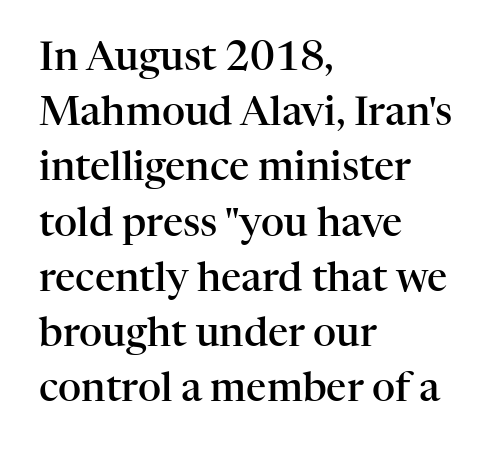
Q: Is the text bold? A: Semi-bold.
Q: Is the text italic (slanted)? A: No, it is upright.
Q: Is the typeface a serif or a sans-serif typeface? A: Serif.
Q: Is the text underlined? A: No.
Q: How is the paragraph aligned? A: Left-aligned.
Q: Is the spacing between letters normal or unusually wide? A: Normal.
Q: Is the spacing between lines tight, normal or loose? A: Normal.
Q: Width (condensed, normal, or wide)? A: Normal.
Q: Stroke contrast? A: High.
Q: x-height? A: Medium.
Q: Monospaced? A: No.
